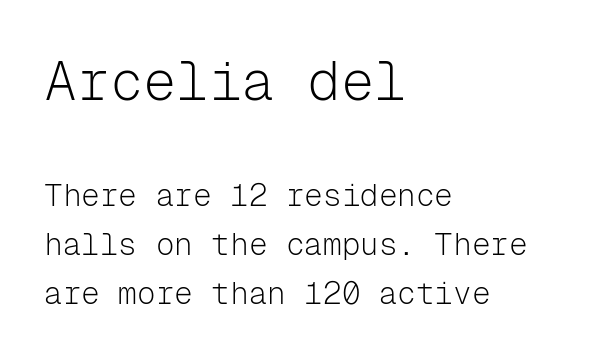
The image shows 55 px light sans-serif type, upright, monospaced; set left-aligned, normal line spacing (1.57x), normal letter spacing, not underlined; the first (top) block is 1.77x larger; low stroke contrast and a medium x-height.
